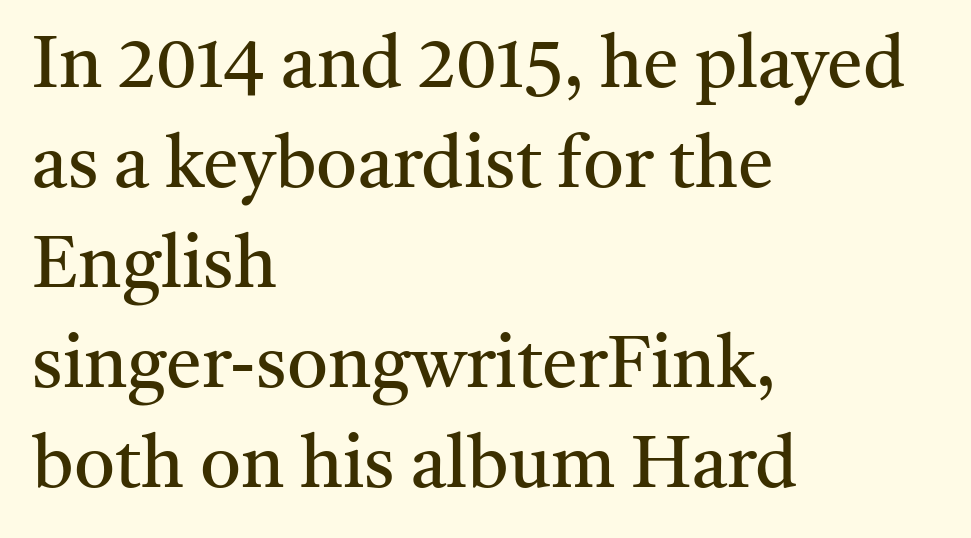
Q: Is the text bold? A: No.
Q: Is the text italic (slanted)? A: No, it is upright.
Q: Is the typeface a serif or a sans-serif typeface? A: Serif.
Q: Is the text underlined? A: No.
Q: How is the paragraph aligned? A: Left-aligned.
Q: Is the spacing between letters normal or unusually wide? A: Normal.
Q: Is the spacing between lines tight, normal or loose? A: Normal.
Q: Width (condensed, normal, or wide)? A: Normal.
Q: Stroke contrast? A: Medium.
Q: x-height? A: Medium.
Q: Monospaced? A: No.
